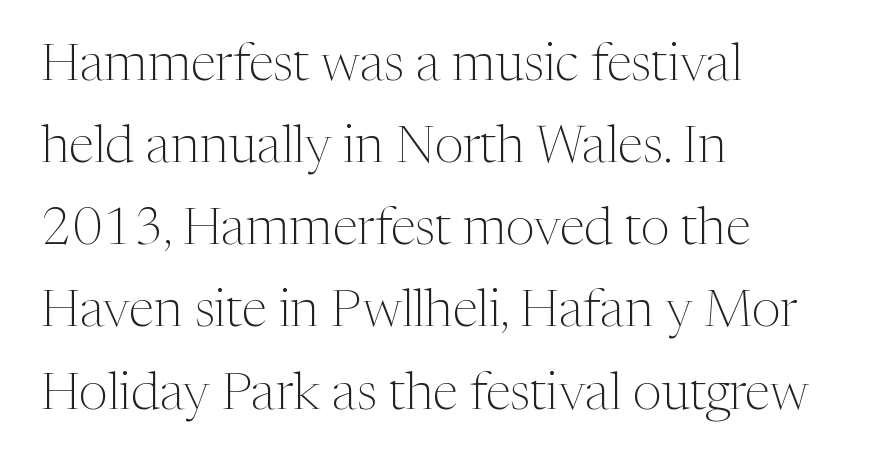
Q: Is the text bold? A: No.
Q: Is the text italic (slanted)? A: No, it is upright.
Q: Is the typeface a serif or a sans-serif typeface? A: Serif.
Q: Is the text underlined? A: No.
Q: How is the paragraph aligned? A: Left-aligned.
Q: Is the spacing between letters normal or unusually wide? A: Normal.
Q: Is the spacing between lines tight, normal or loose? A: Normal.
Q: Width (condensed, normal, or wide)? A: Normal.
Q: Stroke contrast? A: Medium.
Q: x-height? A: Medium.
Q: Monospaced? A: No.
